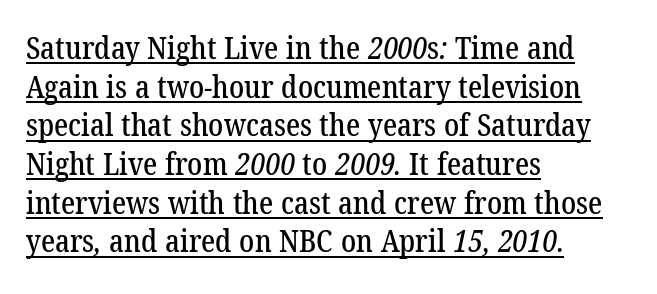
{"serif": "yes", "width": "normal", "stroke_contrast": "low", "x_height": "medium", "monospaced": "no", "underline": "yes", "align": "left", "line_spacing": "normal", "line_spacing_ratio": 1.29, "letter_spacing": "normal", "letter_spacing_em": 0.0, "glyph_px": 30}
